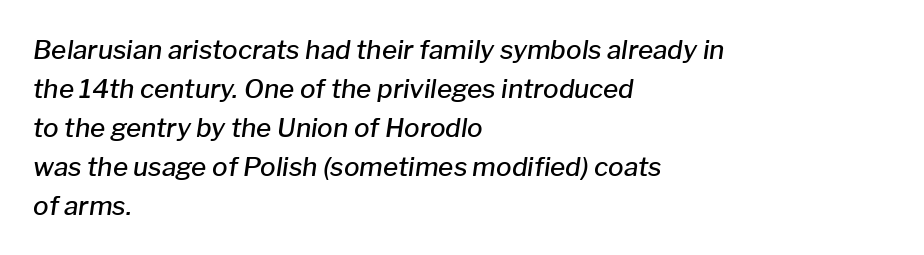
The passage shown stacks its lines at a standard gap. This rendering uses left alignment, leaving the right contour irregular. This sample uses an oblique cut, with every glyph tilted off the vertical. Default kerning and tracking; the words read as compact shapes. A semibold gives these letters moderate extra thickness, short of bold.
